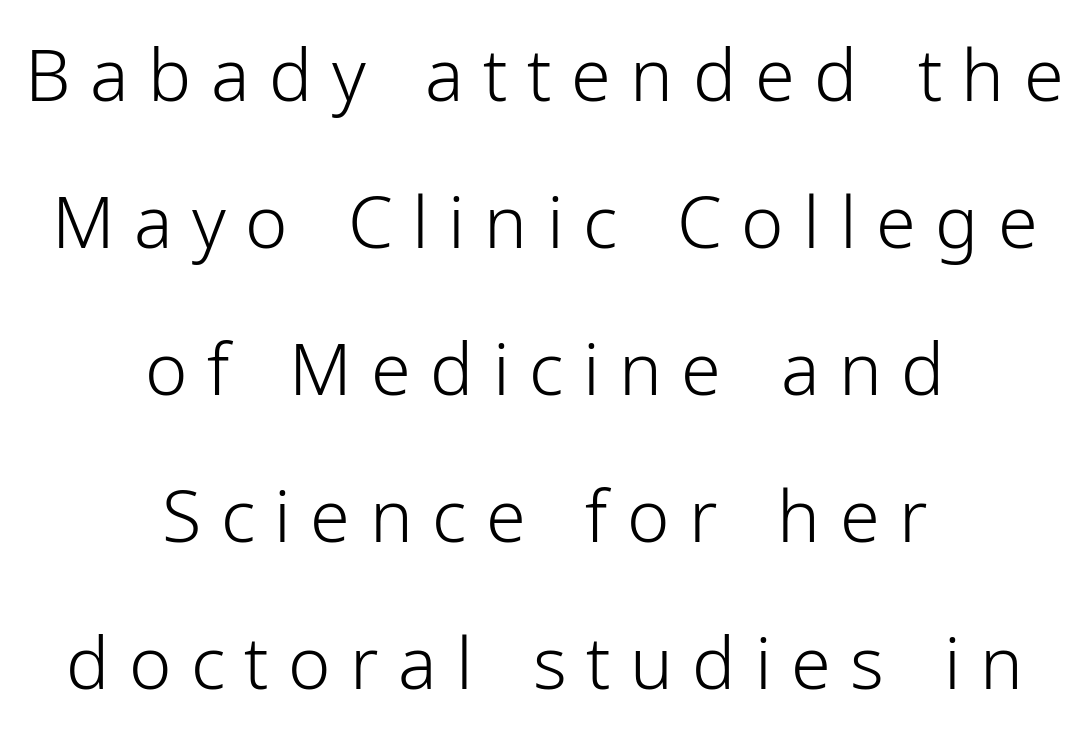
Decoration check: the copy has no underline. Letter spacing: wide. The face used here is proportionally spaced, like ordinary book or web type. Casual observation: everything's sitting right in the middle.
